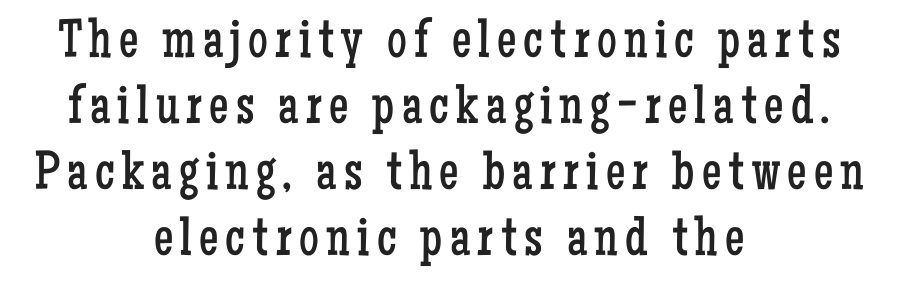
Q: Is the text bold? A: No.
Q: Is the text italic (slanted)? A: No, it is upright.
Q: Is the typeface a serif or a sans-serif typeface? A: Serif.
Q: Is the text underlined? A: No.
Q: How is the paragraph aligned? A: Centered.
Q: Width (condensed, normal, or wide)? A: Condensed.
Q: Stroke contrast? A: Low.
Q: x-height? A: Medium.
Q: Monospaced? A: No.
